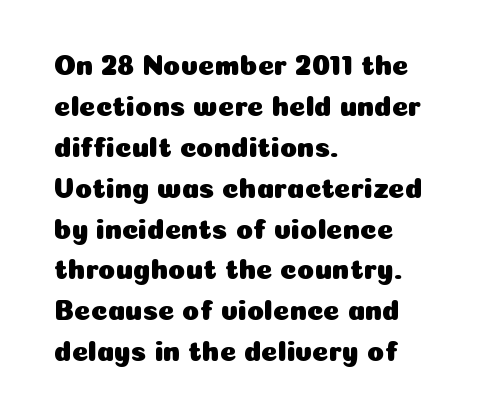
{"serif": "no", "italic": "no", "width": "normal", "stroke_contrast": "low", "x_height": "medium", "monospaced": "no", "underline": "no", "align": "left", "line_spacing": "normal", "line_spacing_ratio": 1.46, "letter_spacing": "normal", "letter_spacing_em": 0.0, "glyph_px": 28}
